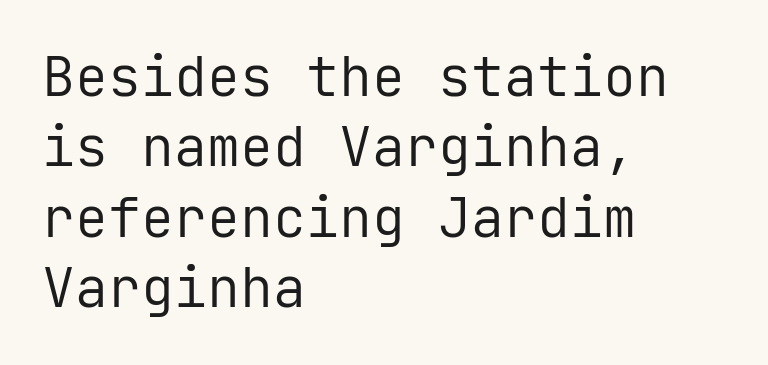
Tall strokes in this sample are plumb rather than angled. Left-aligned paragraph, ragged on the right. Weight: in the light-to-regular range. Is this a fixed-width face? Yes — each glyph sits in an identical cell. The passage shown is not underscored anywhere. These lines keep a tight, regular rhythm from letter to letter.
